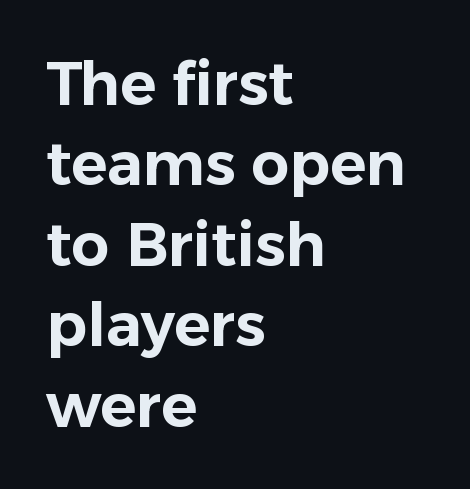
What kind of face is this? One without serifs — a sans. Just letters on the line, the space beneath them empty. The text block is weighted toward the left margin, trailing off unevenly rightward. Is this a fixed-width face? No — the glyphs have proportional, varying widths. Honestly, the row spacing looks completely unremarkable. Tracking here is standard; glyphs follow each other at the usual distance.
